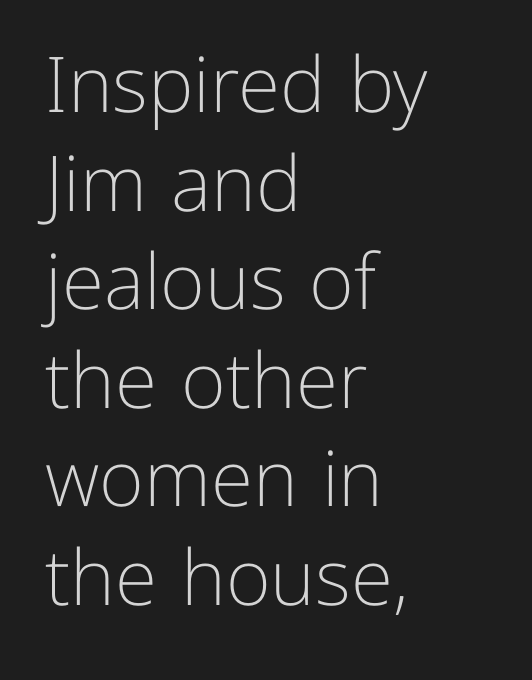
The image shows 77 px light sans-serif type, upright; set left-aligned, normal line spacing (1.28x), normal letter spacing, not underlined; low stroke contrast and a medium x-height.
